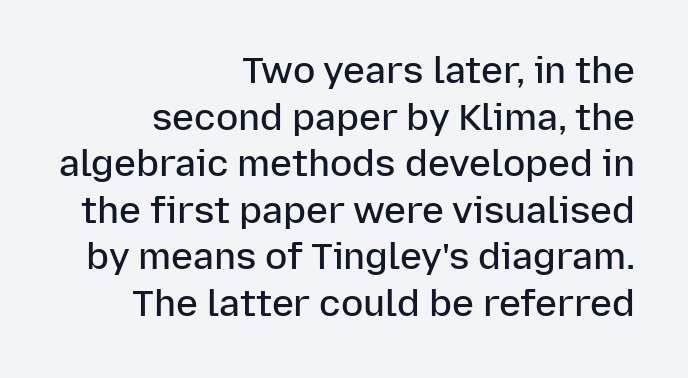
The image shows 37 px semibold sans-serif type, upright; set right-aligned, normal line spacing (1.26x), normal letter spacing, not underlined; low stroke contrast and a medium x-height.
